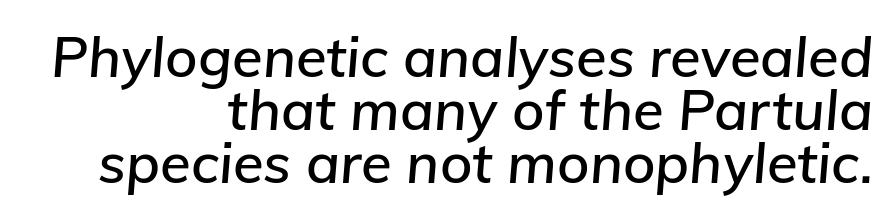
The image shows 56 px text type, italic (leaning right); set right-aligned, tight line spacing (0.95x), normal letter spacing, not underlined; low stroke contrast and a medium x-height.
